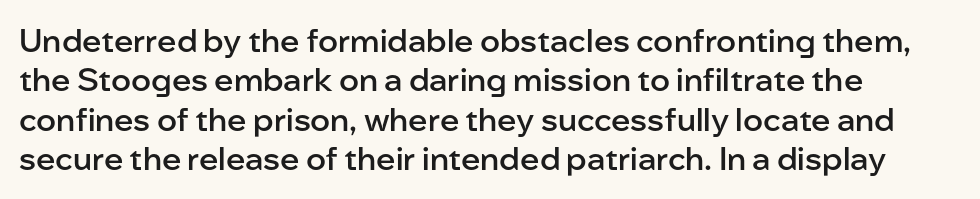
The gap between lines stays unmarked. Here the designer chose a conventional face with non-uniform glyph widths. Unlike italic type, these characters show no tilt at all. On the weight axis this lands at semibold, roughly 600. Default kerning and tracking; the words read as compact shapes. A sans-serif font was chosen for this passage.
